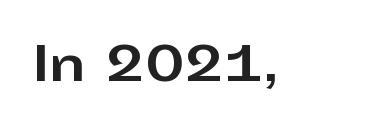
The image shows 45 px bold, wide sans-serif type, upright; set normal letter spacing, not underlined; low stroke contrast and a medium x-height.
